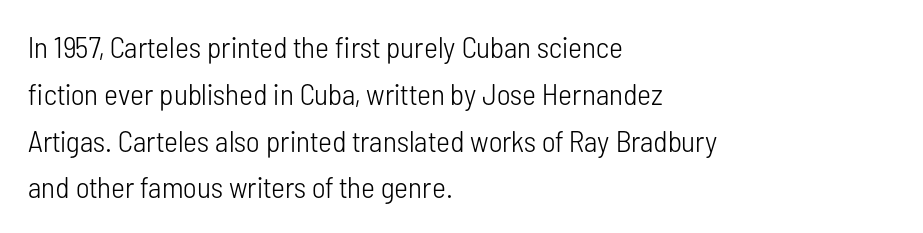
Q: Is the text bold? A: No.
Q: Is the text italic (slanted)? A: No, it is upright.
Q: Is the typeface a serif or a sans-serif typeface? A: Sans-serif.
Q: Is the text underlined? A: No.
Q: How is the paragraph aligned? A: Left-aligned.
Q: Is the spacing between letters normal or unusually wide? A: Normal.
Q: Is the spacing between lines tight, normal or loose? A: Normal.
Q: Width (condensed, normal, or wide)? A: Condensed.
Q: Stroke contrast? A: Low.
Q: x-height? A: Medium.
Q: Monospaced? A: No.
